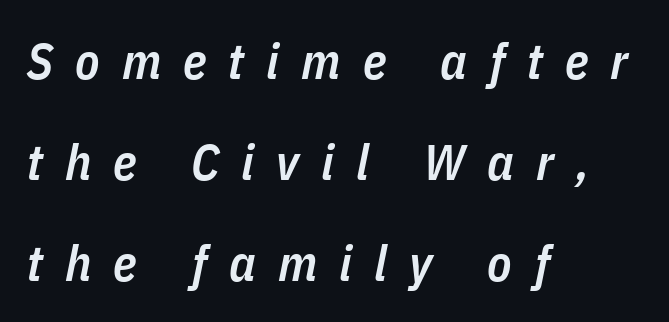
Q: Is the text bold? A: Semi-bold.
Q: Is the text italic (slanted)? A: Yes, it leans right by about 11 degrees.
Q: Is the text underlined? A: No.
Q: How is the paragraph aligned? A: Left-aligned.
Q: Is the spacing between letters normal or unusually wide? A: Unusually wide.
Q: Is the spacing between lines tight, normal or loose? A: Loose.
Q: Width (condensed, normal, or wide)? A: Condensed.
Q: Stroke contrast? A: Low.
Q: x-height? A: Medium.
Q: Monospaced? A: No.
